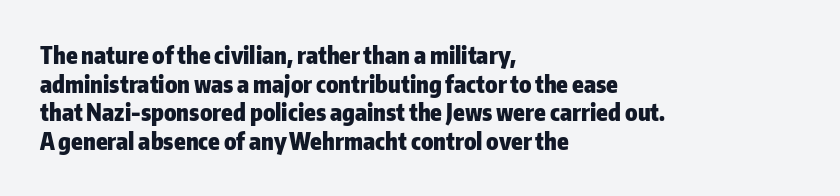
{"italic": "no", "bold": "yes", "underline": "no", "align": "left", "line_spacing_ratio": 1.24, "letter_spacing": "normal", "letter_spacing_em": 0.0, "glyph_px": 23}
